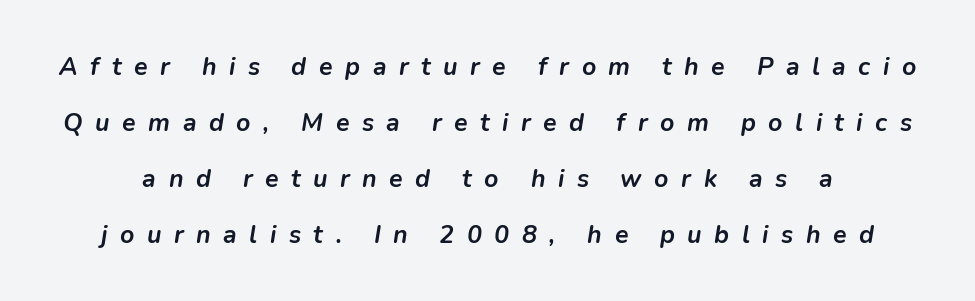
{"italic": "yes", "lean": "right", "slant_degrees": 9, "bold": "yes", "underline": "no", "line_spacing": "loose", "line_spacing_ratio": 2.24, "letter_spacing": "wide", "letter_spacing_em": 0.5, "glyph_px": 25}
